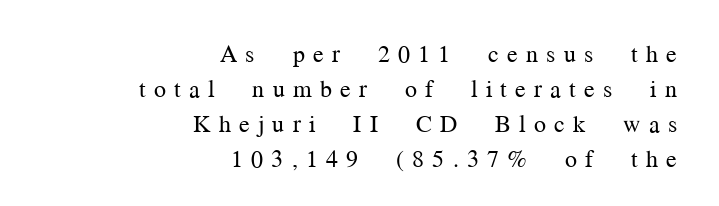
Characters remain perfectly vertical along every line. Vertically, the passage feels balanced, rows spaced as you'd expect. Caption: multi-line text, flush right, ragged left. Plain, unruled lines of type. No heavy texture on the line: the type isn't bold. This rendering widens character spacing well past its baseline value.
